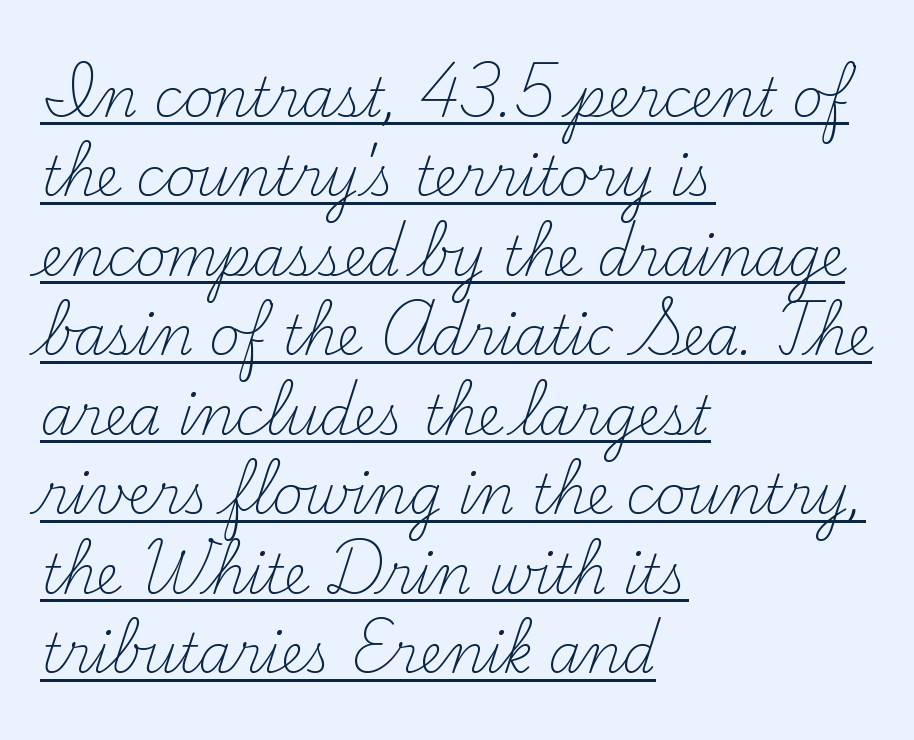
The image shows 53 px light type; set left-aligned, normal line spacing (1.5x), normal letter spacing, underlined; medium stroke contrast and a small x-height.
